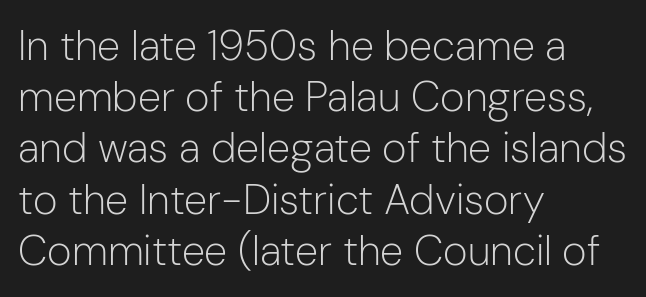
Q: Is the text bold? A: No.
Q: Is the text italic (slanted)? A: No, it is upright.
Q: Is the typeface a serif or a sans-serif typeface? A: Sans-serif.
Q: Is the text underlined? A: No.
Q: How is the paragraph aligned? A: Left-aligned.
Q: Is the spacing between letters normal or unusually wide? A: Normal.
Q: Width (condensed, normal, or wide)? A: Normal.
Q: Stroke contrast? A: Low.
Q: x-height? A: Medium.
Q: Monospaced? A: No.
